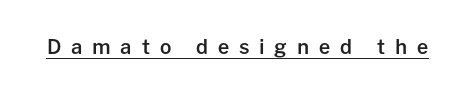
{"italic": "no", "bold": "semi", "underline": "yes", "letter_spacing": "wide", "letter_spacing_em": 0.49, "glyph_px": 20}
